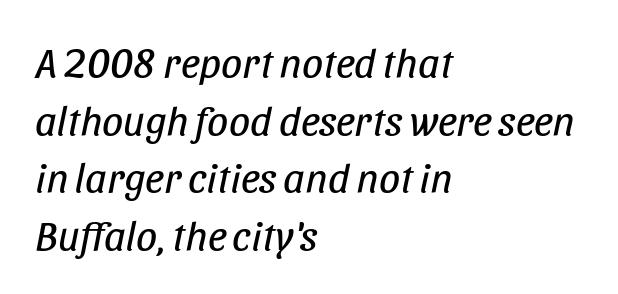
The image shows 42 px regular-weight, condensed type, italic (leaning right); set left-aligned, normal line spacing (1.37x), normal letter spacing, not underlined; low stroke contrast and a large x-height.
